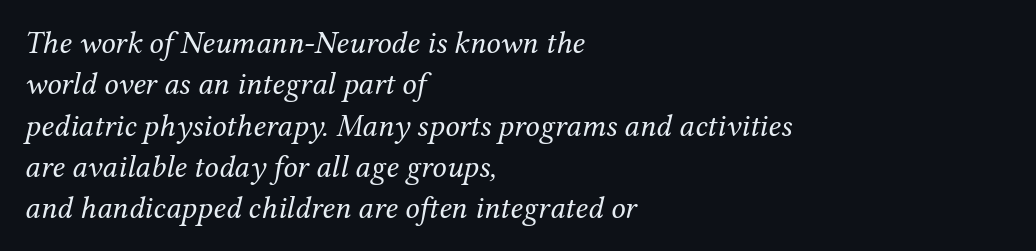
The image shows 32 px regular-weight serif type, italic (leaning right); set left-aligned, normal line spacing (1.29x), normal letter spacing, not underlined; medium stroke contrast and a medium x-height.
